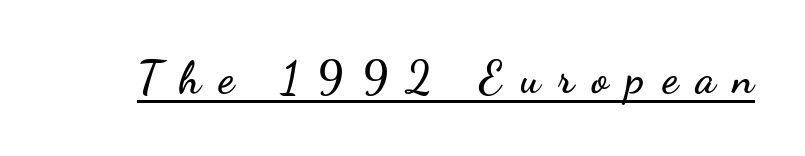
Does extra space separate the letters? Yes, quite a lot of it. You can tell from the bare stems that sans-serif type was used. The face used here is proportionally spaced, like ordinary book or web type. What decoration does the sample have? An underline.
